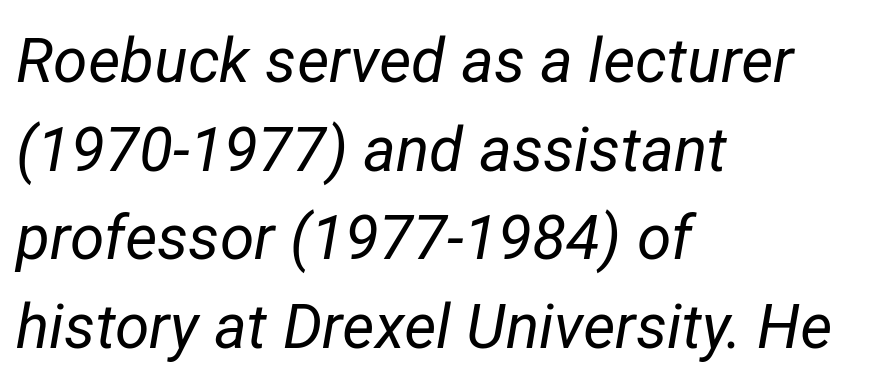
Does the copy run flush right? No — it runs flush left. A typesetter would call this proportional, since set widths differ per character. The typesetting does not lean heavy: it is not bold. Words float on clear page, feet unadorned.
